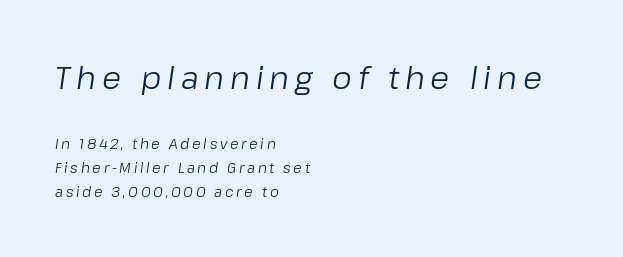
The emphasis by scale lands on block number one, above. You could not count columns in this text — the font is proportionally spaced. The paragraph has a hard left edge and a soft right edge. Designer's note — italics engaged.
